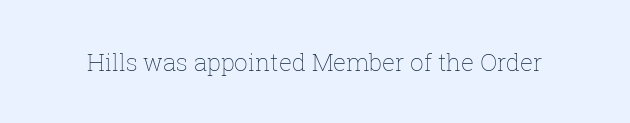
Only glyphs here, with clear space below each row. Notice how the stems are strictly vertical — no italics here. Between one letter and the next there's only the usual sliver of space. Is this a heavy cut? Hardly; it is regular or lighter.
